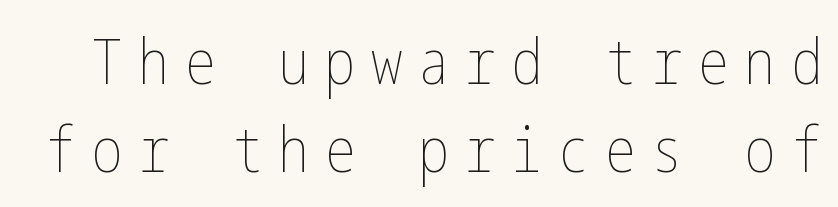
The image shows 63 px thin, condensed type, upright; set normal line spacing (1.39x), unusually wide letter spacing (+0.24 em), not underlined; low stroke contrast and a medium x-height.
